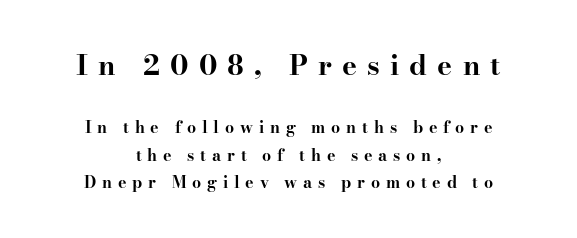
Q: Is the text bold? A: Yes.
Q: Is the text italic (slanted)? A: No, it is upright.
Q: Is the typeface a serif or a sans-serif typeface? A: Serif.
Q: Is the text underlined? A: No.
Q: How is the paragraph aligned? A: Centered.
Q: Is the spacing between letters normal or unusually wide? A: Unusually wide.
Q: Which block of text is set in a larger size, the first (top) or the second (bottom)? A: The first (top) one.
Q: Width (condensed, normal, or wide)? A: Wide.
Q: Stroke contrast? A: High.
Q: x-height? A: Small.
Q: Monospaced? A: No.
